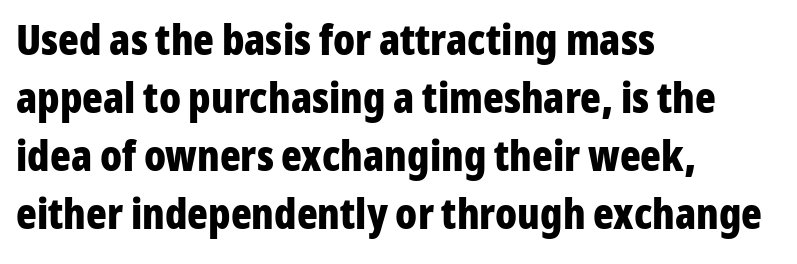
Q: Is the text bold? A: Yes.
Q: Is the text italic (slanted)? A: No, it is upright.
Q: Is the typeface a serif or a sans-serif typeface? A: Sans-serif.
Q: Is the text underlined? A: No.
Q: How is the paragraph aligned? A: Left-aligned.
Q: Is the spacing between letters normal or unusually wide? A: Normal.
Q: Is the spacing between lines tight, normal or loose? A: Normal.
Q: Width (condensed, normal, or wide)? A: Condensed.
Q: Stroke contrast? A: Low.
Q: x-height? A: Medium.
Q: Monospaced? A: No.
